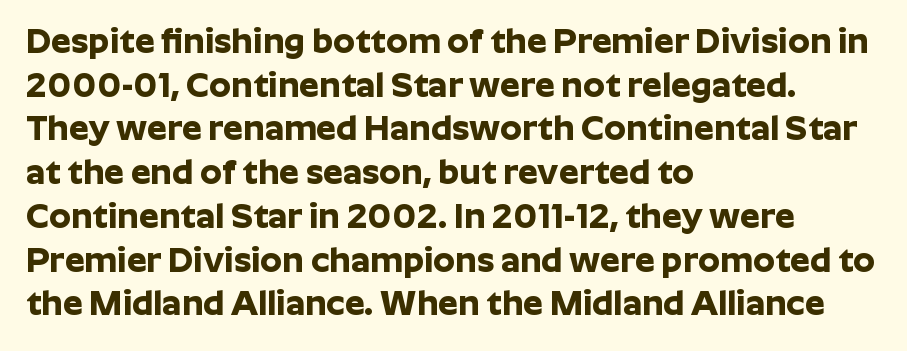
The image shows 35 px bold sans-serif type, upright; set left-aligned, normal line spacing (1.25x), normal letter spacing, not underlined; low stroke contrast and a medium x-height.
